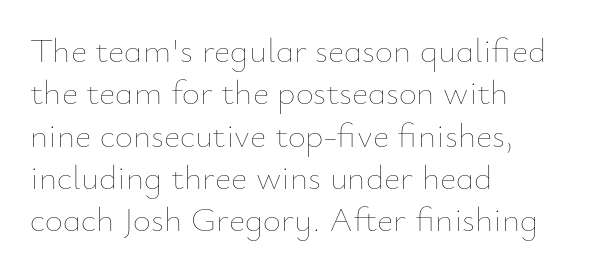
Short note: letters normally spaced. The face looks like a standard text weight, possibly lighter. Compared with a centered layout, this one pins lines to the left instead. These lines were composed using upright roman letters.
